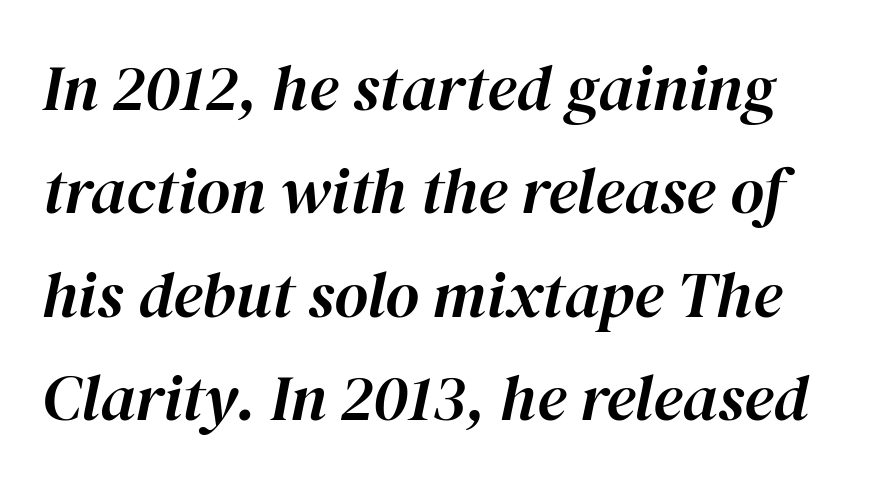
Here the designer chose a conventional face with non-uniform glyph widths. Horizontal bands of white between lines are of average thickness. This sample uses plain, unmodified letter spacing. Rule under the text: the space is simply empty. The lettering tilts uniformly, giving the passage an italic look.
